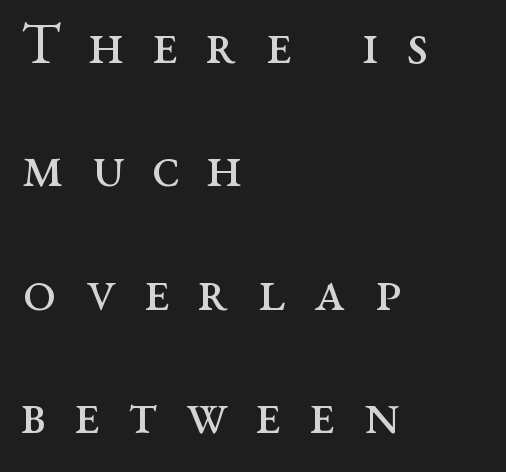
What kind of face is this? One with serifs. Is the letter spacing exaggerated? Yes — the characters are pushed far apart. Quick note: interline space is abundant. The specimen reads as upright at a glance.
